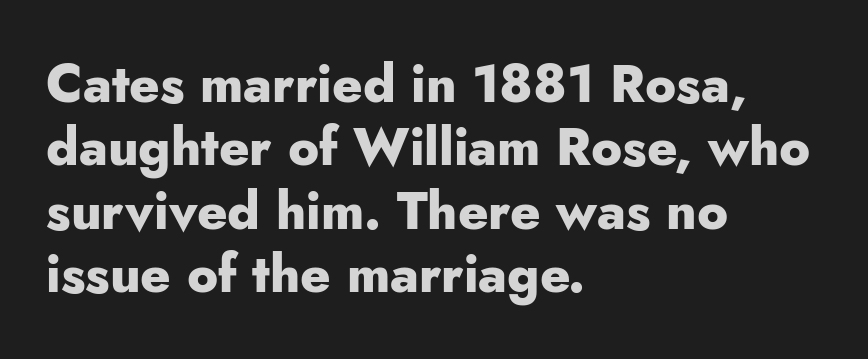
Each letter keeps its own natural width here, so spacing adapts to shape. What kind of face is this? One without serifs — a sans. The glyphs have the mass of a bold cut. Italic? Not at all — the glyphs are vertical. Decoration check: the copy has no underline. The letters sit at their default tracking, neither squeezed nor spread.
